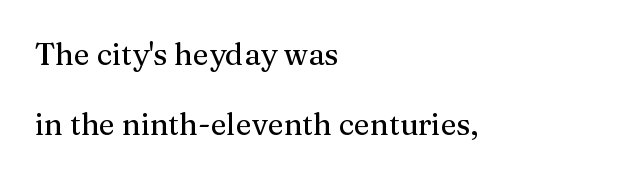
The image shows 30 px serif type, upright; set left-aligned, loose line spacing (2.34x), normal letter spacing, not underlined; medium stroke contrast and a medium x-height.
